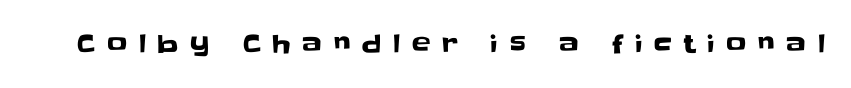
{"italic": "no", "underline": "no", "letter_spacing": "wide", "letter_spacing_em": 0.46, "glyph_px": 25}
